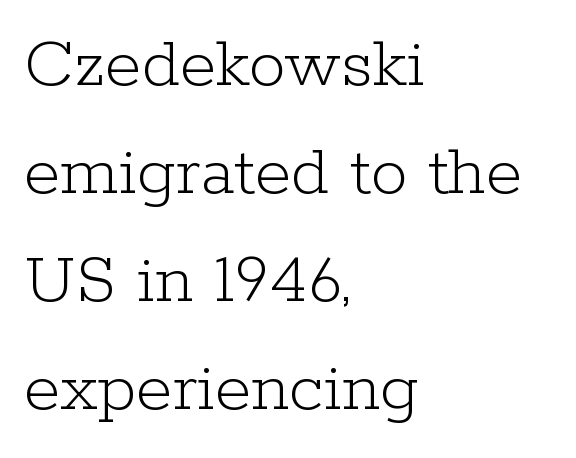
{"serif": "yes", "italic": "no", "bold": "no", "weight": "light", "width": "normal", "stroke_contrast": "low", "x_height": "medium", "monospaced": "no", "underline": "no", "align": "left", "line_spacing": "normal", "line_spacing_ratio": 1.46, "letter_spacing": "normal", "letter_spacing_em": 0.0, "glyph_px": 74}
